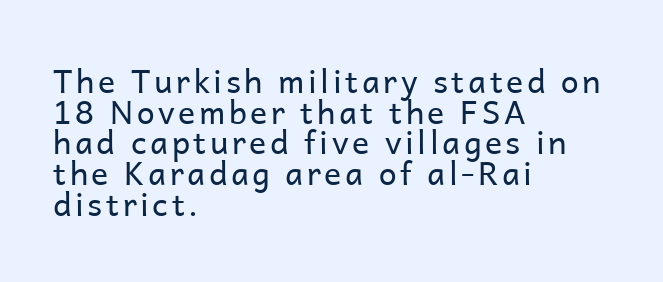
Are there feet on the stems? There aren't — it's a sans. One glance says dense: line gaps are narrower than usual. Quick note: underline off. Proportional: the letters do not fall into vertical columns. In terms of posture, this sample is upright. Line starts are locked; line ends wander.
